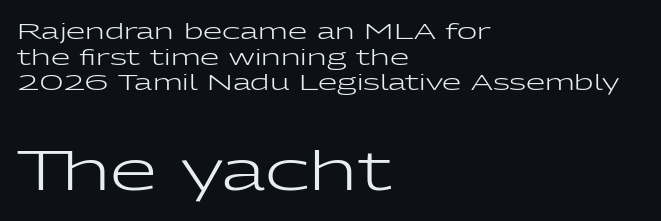
{"serif": "no", "italic": "no", "bold": "no", "weight": "regular", "width": "wide", "stroke_contrast": "low", "x_height": "medium", "monospaced": "no", "underline": "no", "align": "left", "line_spacing_ratio": 1.17, "letter_spacing": "normal", "letter_spacing_em": 0.0, "larger_block": "second", "size_ratio": 2.45, "glyph_px": 54}
